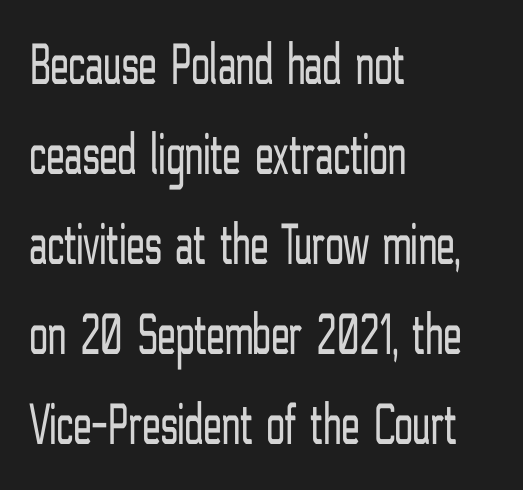
Q: Is the text bold? A: No.
Q: Is the text italic (slanted)? A: No, it is upright.
Q: Is the typeface a serif or a sans-serif typeface? A: Sans-serif.
Q: Is the text underlined? A: No.
Q: How is the paragraph aligned? A: Left-aligned.
Q: Is the spacing between letters normal or unusually wide? A: Normal.
Q: Is the spacing between lines tight, normal or loose? A: Normal.
Q: Width (condensed, normal, or wide)? A: Condensed.
Q: Stroke contrast? A: Low.
Q: x-height? A: Medium.
Q: Monospaced? A: No.
